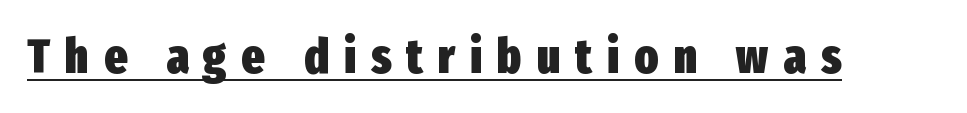
Do the characters align in a grid? No, the font is proportional. Serif or sans? Sans — the stroke terminals are bare. Posture: straight, roman, zero tilt. Glance below the letters and you will spot a drawn line. In terms of weight, the rendering is a true, heavy bold.
